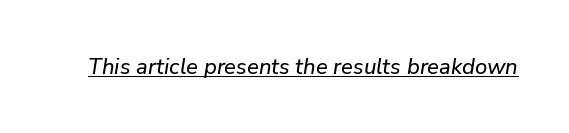
Q: Is the text italic (slanted)? A: Yes, it leans right by about 9 degrees.
Q: Is the text underlined? A: Yes.
Q: Is the spacing between letters normal or unusually wide? A: Normal.
